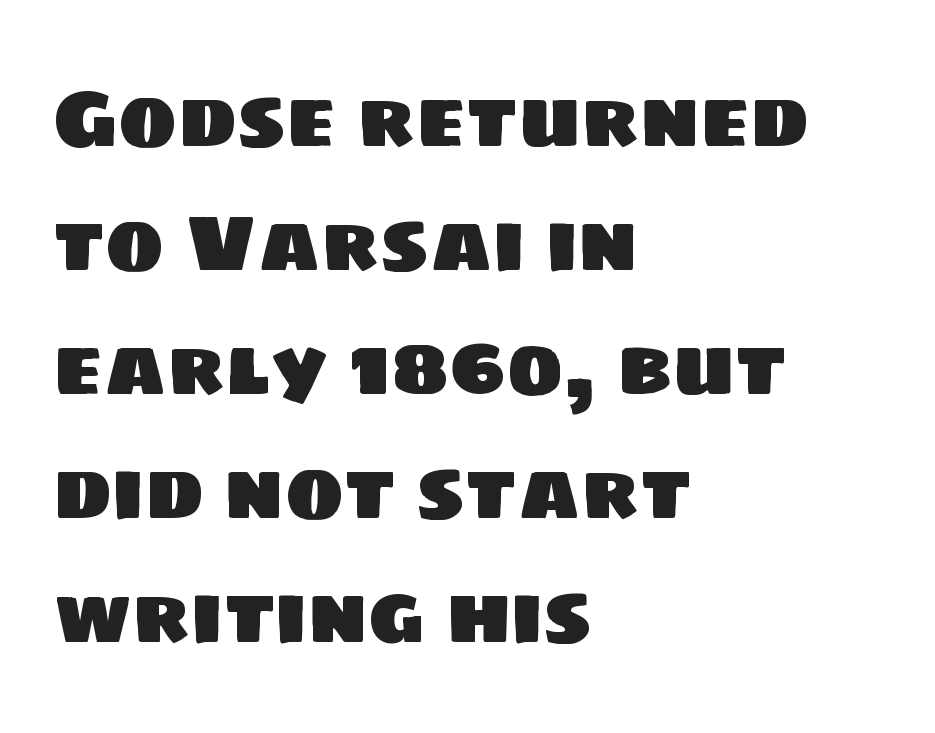
The letters advance in unequal steps, a hallmark of proportional type. This sample keeps an unexceptional amount of space between lines. The passage is arranged the way most books set body copy — flush left. Nothing unusual about the tracking: characters are spaced as the font intends. Has an underline been added? It has not. Each letter's strokes conclude bluntly, with no projecting serifs.
